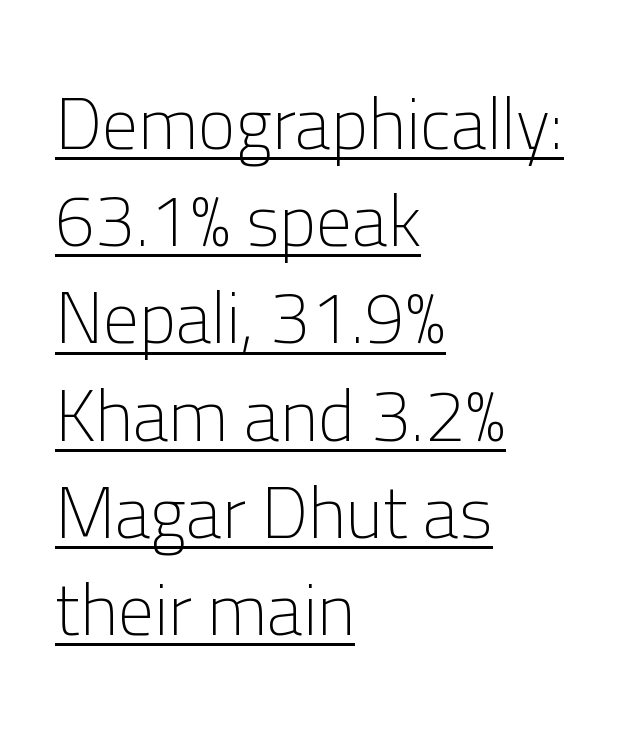
Q: Is the text bold? A: No.
Q: Is the text italic (slanted)? A: No, it is upright.
Q: Is the typeface a serif or a sans-serif typeface? A: Sans-serif.
Q: Is the text underlined? A: Yes.
Q: How is the paragraph aligned? A: Left-aligned.
Q: Is the spacing between letters normal or unusually wide? A: Normal.
Q: Is the spacing between lines tight, normal or loose? A: Normal.
Q: Width (condensed, normal, or wide)? A: Normal.
Q: Stroke contrast? A: Low.
Q: x-height? A: Medium.
Q: Monospaced? A: No.
